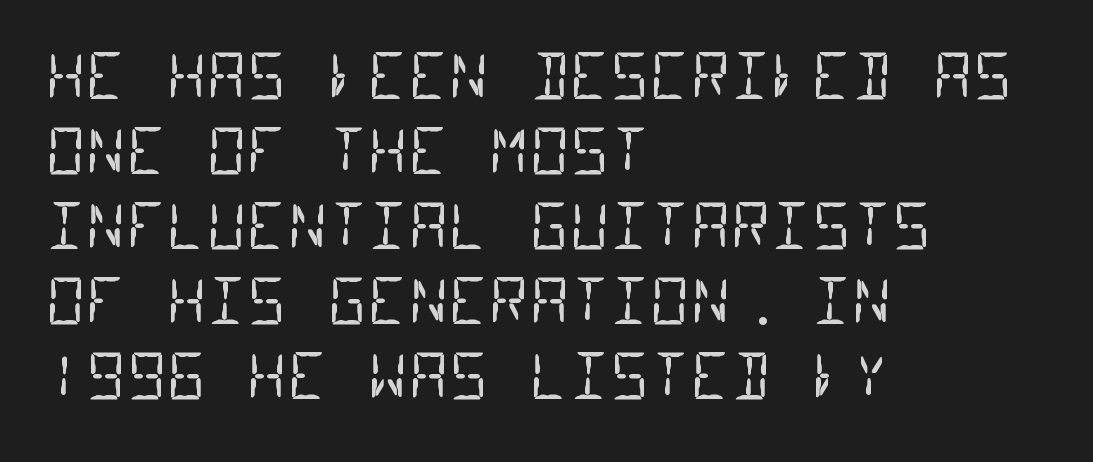
{"serif": "no", "bold": "no", "weight": "regular", "width": "condensed", "stroke_contrast": "low", "x_height": "large", "monospaced": "yes", "underline": "no", "align": "left", "line_spacing_ratio": 1.21, "letter_spacing": "normal", "letter_spacing_em": 0.0, "glyph_px": 62}
